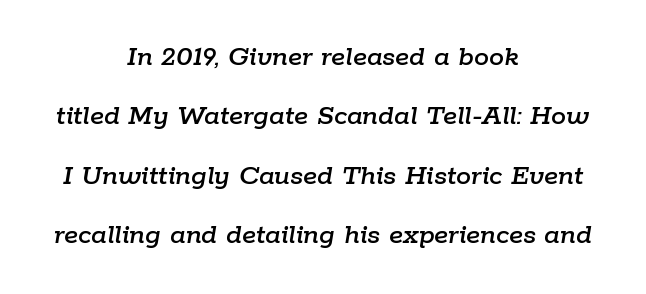
{"italic": "yes", "lean": "right", "slant_degrees": 9, "width": "normal", "stroke_contrast": "low", "x_height": "medium", "monospaced": "no", "underline": "no", "align": "center", "line_spacing": "loose", "line_spacing_ratio": 1.98, "letter_spacing": "normal", "letter_spacing_em": 0.0, "glyph_px": 30}
